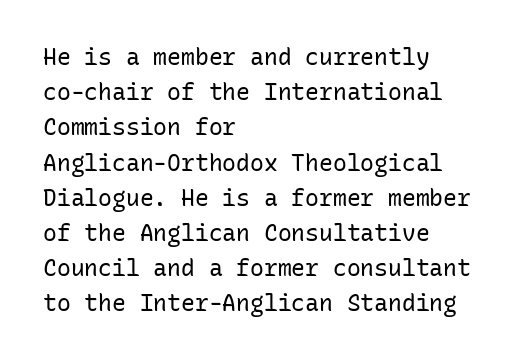
The image shows 23 px text type, upright; set left-aligned, normal line spacing (1.53x), normal letter spacing, not underlined.
